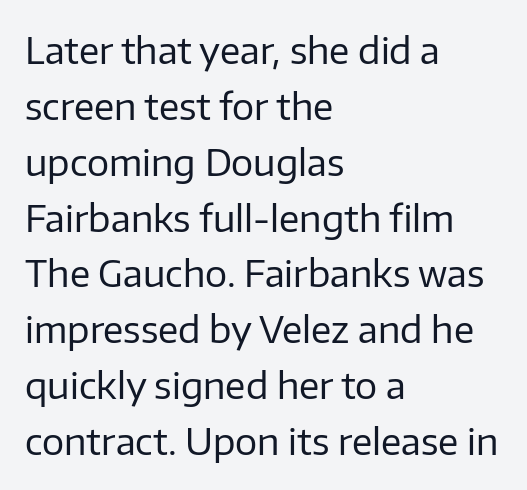
{"serif": "no", "italic": "no", "bold": "no", "weight": "regular", "width": "normal", "stroke_contrast": "low", "x_height": "medium", "monospaced": "no", "underline": "no", "align": "left", "line_spacing": "normal", "line_spacing_ratio": 1.51, "letter_spacing": "normal", "letter_spacing_em": 0.0, "glyph_px": 37}
